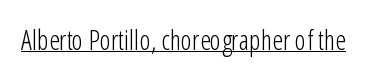
Vertical stems look standard width or narrower in stroke. This sample carries an underscore along the baseline area. Notice how the stems are strictly vertical — no italics here. Spacing between characters is what you'd get straight out of the box.
